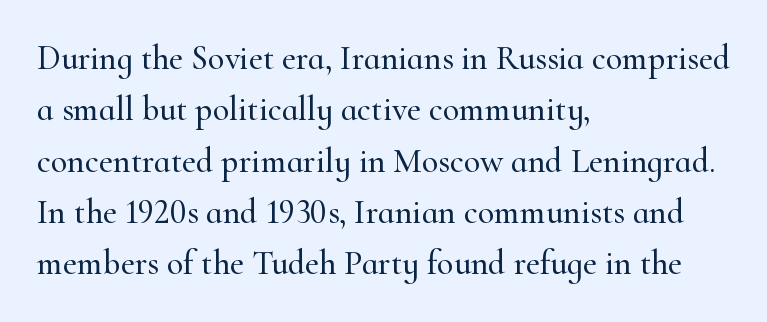
No extra tracking has been applied to these lines. The type sits square on the baseline with zero lean. The lines sit at an ordinary, default distance from one another. Casual observation: everything's shoved over to the left.
